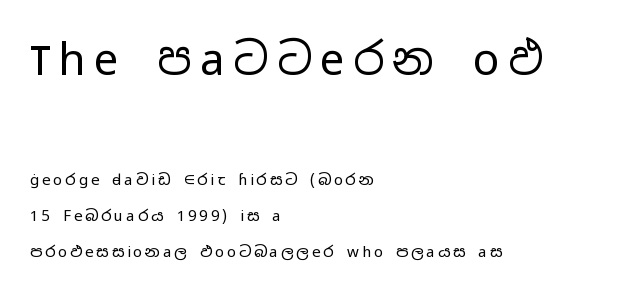
{"serif": "no", "italic": "no", "bold": "no", "weight": "regular", "width": "wide", "stroke_contrast": "low", "x_height": "medium", "monospaced": "no", "underline": "no", "align": "left", "line_spacing": "loose", "line_spacing_ratio": 2.37, "larger_block": "first", "size_ratio": 2.93, "glyph_px": 44}
